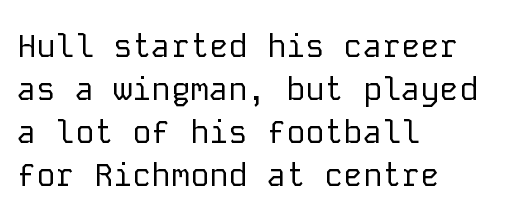
The image shows 32 px regular-weight sans-serif type, upright, monospaced; set left-aligned, normal line spacing (1.34x), normal letter spacing, not underlined; low stroke contrast and a medium x-height.
